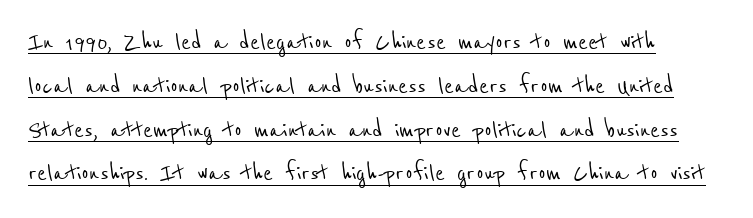
The image shows 29 px condensed sans-serif type; set normal line spacing (1.51x), normal letter spacing, underlined; low stroke contrast and a medium x-height.
